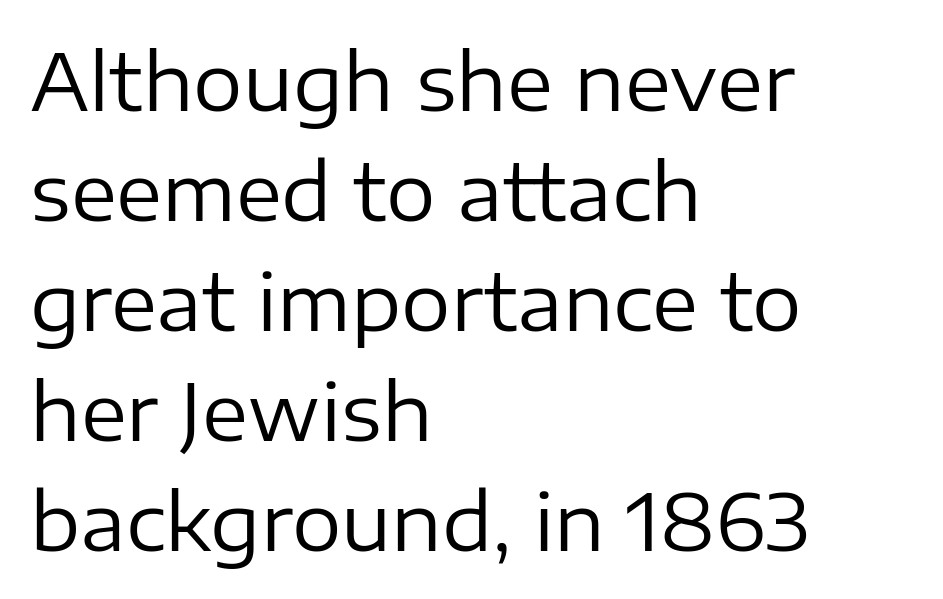
{"serif": "no", "italic": "no", "bold": "no", "weight": "regular", "width": "normal", "stroke_contrast": "low", "x_height": "medium", "monospaced": "no", "underline": "no", "align": "left", "line_spacing": "normal", "line_spacing_ratio": 1.41, "letter_spacing": "normal", "letter_spacing_em": 0.0, "glyph_px": 78}
